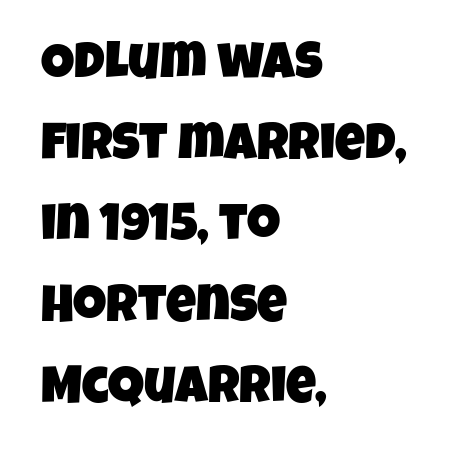
{"serif": "no", "width": "condensed", "stroke_contrast": "low", "x_height": "large", "monospaced": "no", "underline": "no", "align": "left", "line_spacing": "normal", "line_spacing_ratio": 1.56, "letter_spacing": "normal", "letter_spacing_em": 0.0, "glyph_px": 52}
